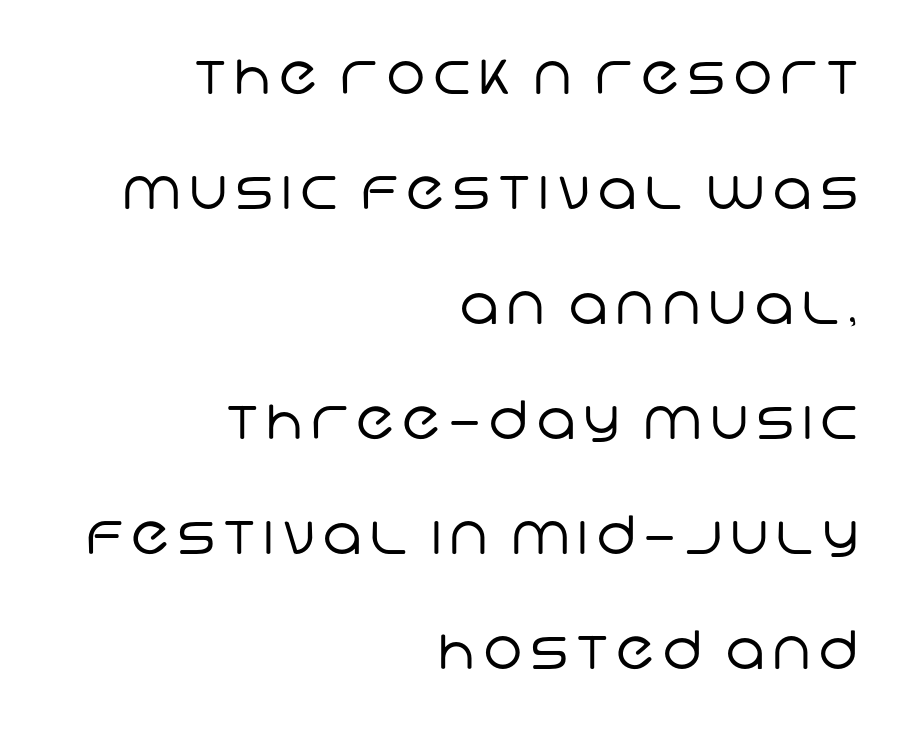
{"serif": "no", "bold": "no", "weight": "regular", "width": "normal", "stroke_contrast": "low", "x_height": "large", "monospaced": "no", "underline": "no", "align": "right", "line_spacing": "loose", "line_spacing_ratio": 2.17, "glyph_px": 53}
